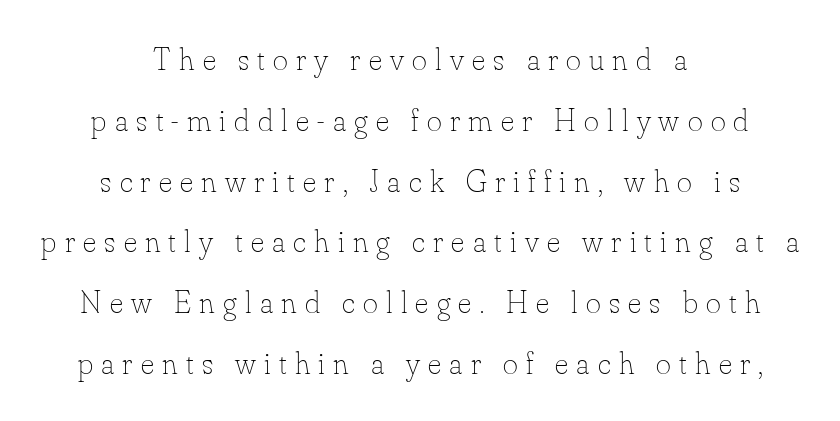
Proportional: the letters do not fall into vertical columns. The weight would be labelled regular, book, light, or lighter still. The lines are quadded center. Widely set lines give the paragraph a tall, airy silhouette.
